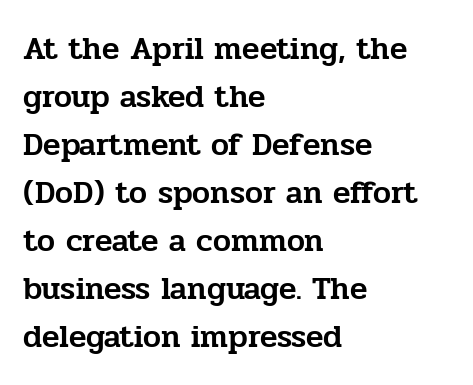
The image shows 32 px serif type, upright; set left-aligned, normal line spacing (1.5x), normal letter spacing, not underlined; low stroke contrast and a medium x-height.
